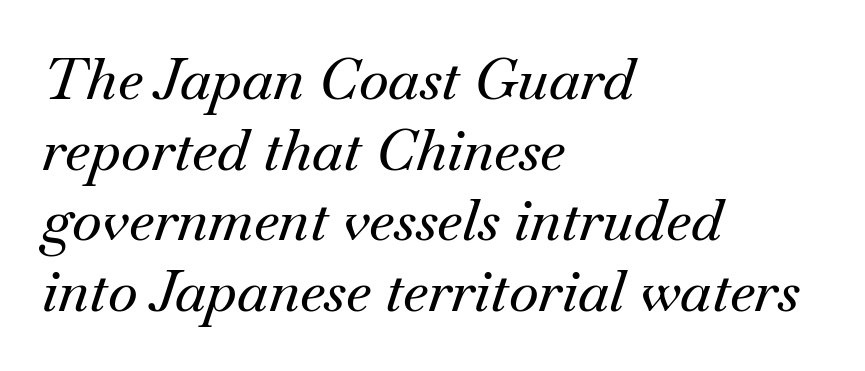
Q: Is the text italic (slanted)? A: Yes, it leans right by about 18 degrees.
Q: Is the typeface a serif or a sans-serif typeface? A: Serif.
Q: Is the text underlined? A: No.
Q: How is the paragraph aligned? A: Left-aligned.
Q: Is the spacing between letters normal or unusually wide? A: Normal.
Q: Width (condensed, normal, or wide)? A: Normal.
Q: Stroke contrast? A: Medium.
Q: x-height? A: Small.
Q: Monospaced? A: No.
